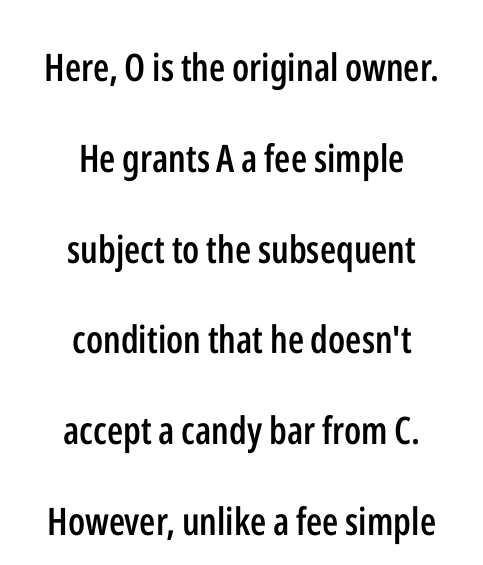
Q: Is the text bold? A: Semi-bold.
Q: Is the text italic (slanted)? A: No, it is upright.
Q: Is the typeface a serif or a sans-serif typeface? A: Sans-serif.
Q: Is the text underlined? A: No.
Q: How is the paragraph aligned? A: Centered.
Q: Is the spacing between letters normal or unusually wide? A: Normal.
Q: Is the spacing between lines tight, normal or loose? A: Loose.
Q: Width (condensed, normal, or wide)? A: Condensed.
Q: Stroke contrast? A: Low.
Q: x-height? A: Medium.
Q: Monospaced? A: No.
